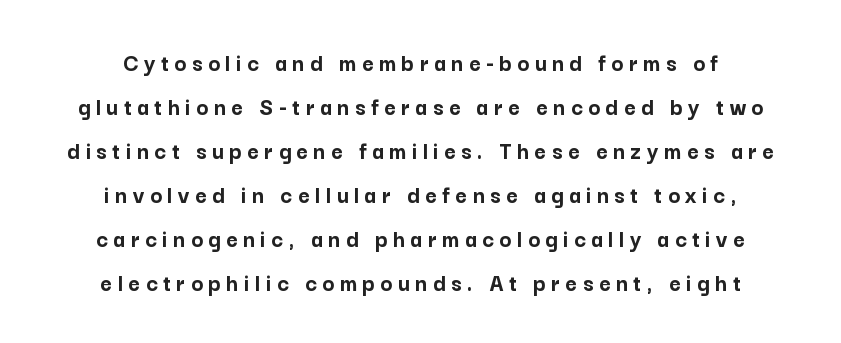
{"italic": "no", "bold": "yes", "underline": "no", "align": "center", "line_spacing_ratio": 1.76, "letter_spacing": "wide", "letter_spacing_em": 0.22, "glyph_px": 25}
